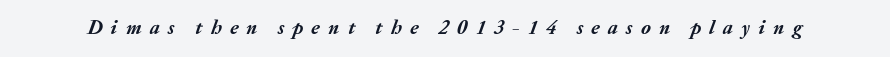
These lines carry a lot of weight — the face is fully bold. The passage shown has open, widely tracked lettering throughout. The axis of the letterforms is tilted away from vertical. Plain, unruled lines of type.
